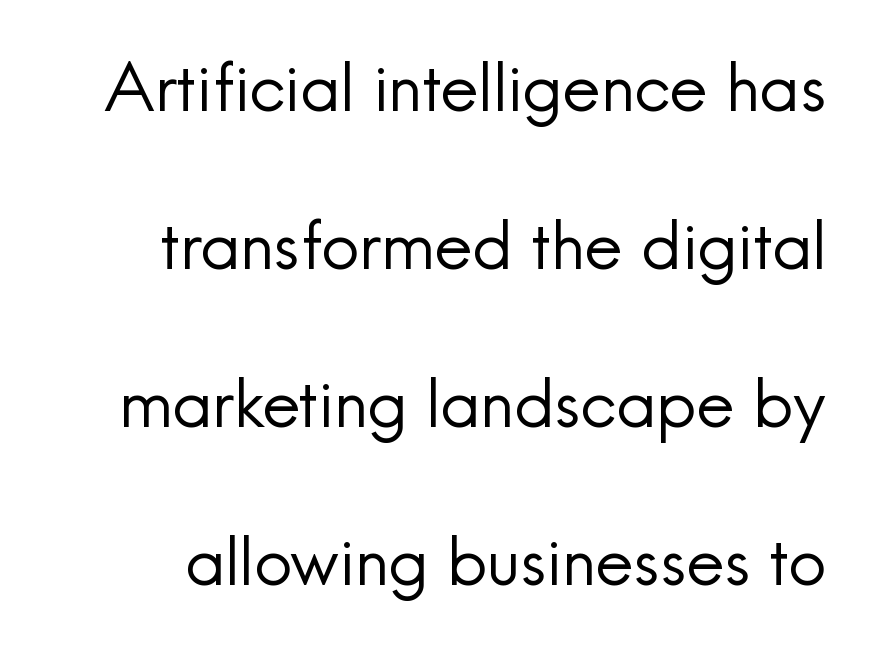
The image shows 67 px regular-weight sans-serif type, upright; set loose line spacing (2.36x), normal letter spacing, not underlined; a small x-height.
